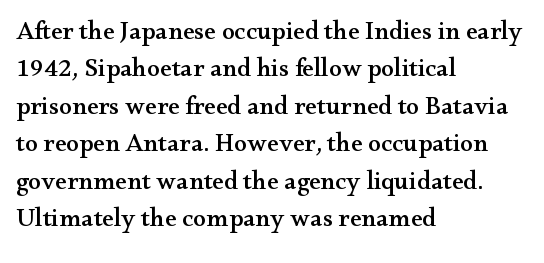
The image shows 26 px text type, upright; set left-aligned, normal line spacing (1.44x), normal letter spacing, not underlined.
